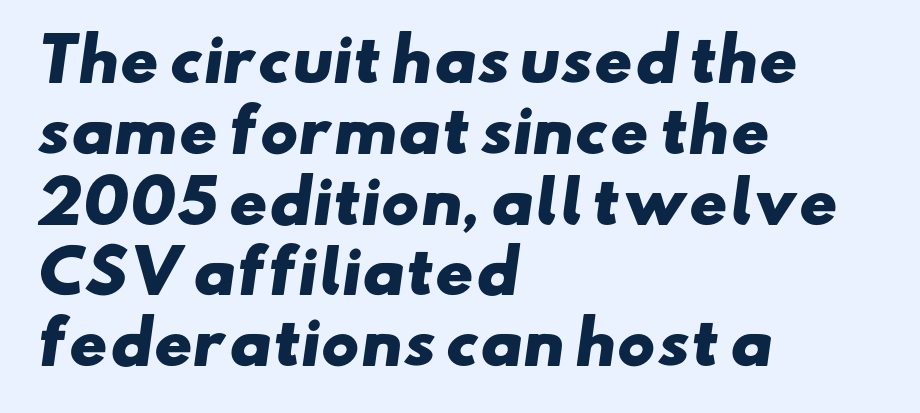
The image shows 58 px heavy, wide sans-serif type; set left-aligned, line spacing 1.22x, normal letter spacing, not underlined; low stroke contrast and a small x-height.
